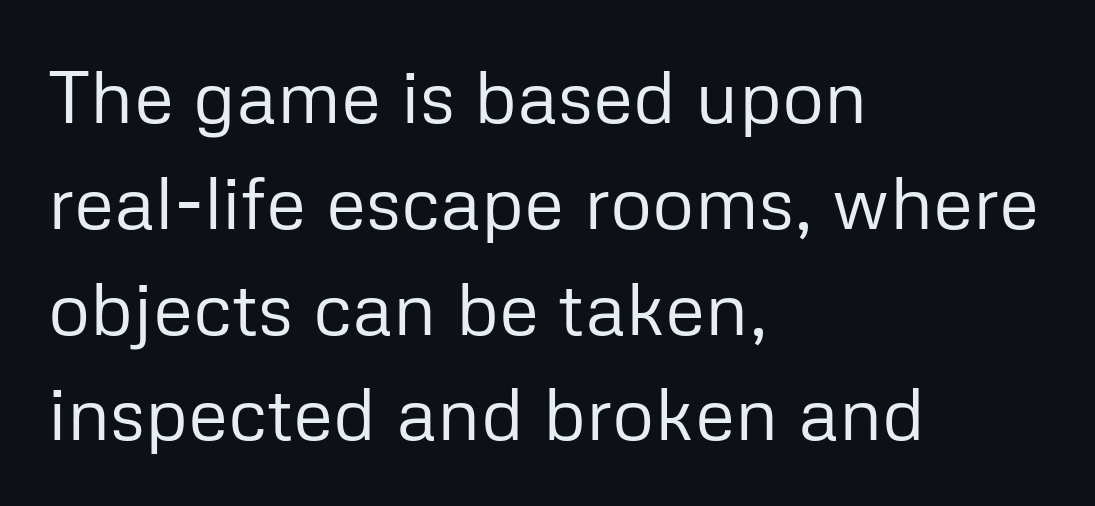
Descenders hang freely into open space. Inter-character spacing is left at the font's built-in metrics. Vertical stems look standard width or narrower in stroke. Unlike a traditional serif, this face leaves its strokes unadorned. Do the characters align in a grid? No, the font is proportional.
